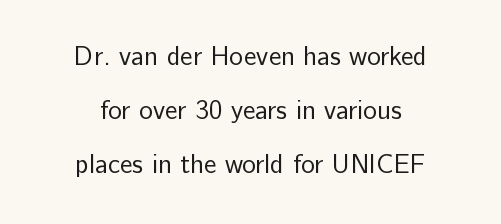
The image shows 26 px text type, upright; set centered, loose line spacing (2.08x), normal letter spacing, not underlined.
